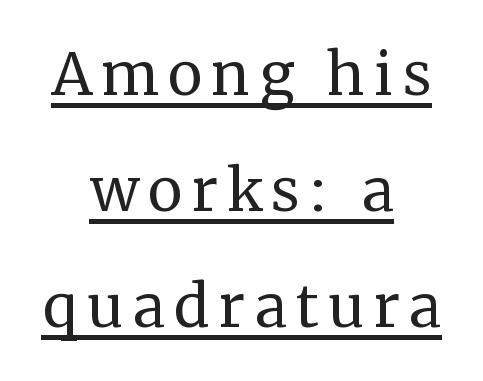
{"serif": "yes", "italic": "no", "bold": "no", "weight": "regular", "width": "normal", "stroke_contrast": "medium", "x_height": "medium", "monospaced": "no", "underline": "yes", "align": "center", "line_spacing": "normal", "line_spacing_ratio": 1.47, "glyph_px": 79}
